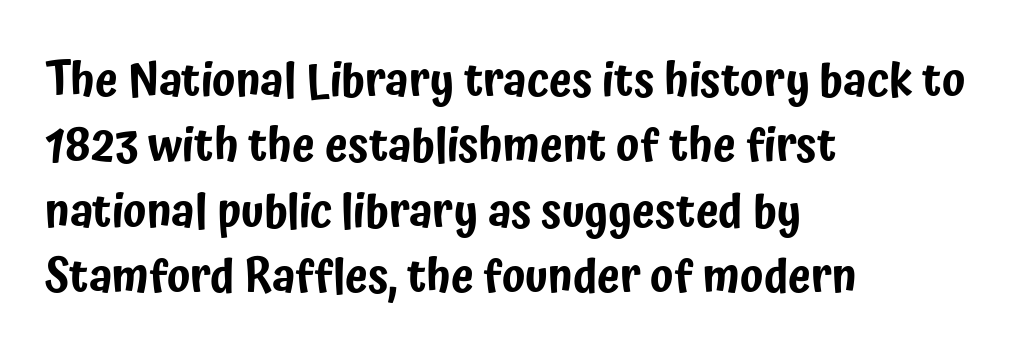
{"serif": "no", "italic": "no", "width": "condensed", "stroke_contrast": "low", "x_height": "medium", "monospaced": "no", "underline": "no", "align": "left", "line_spacing": "normal", "line_spacing_ratio": 1.42, "letter_spacing": "normal", "letter_spacing_em": 0.0, "glyph_px": 46}
